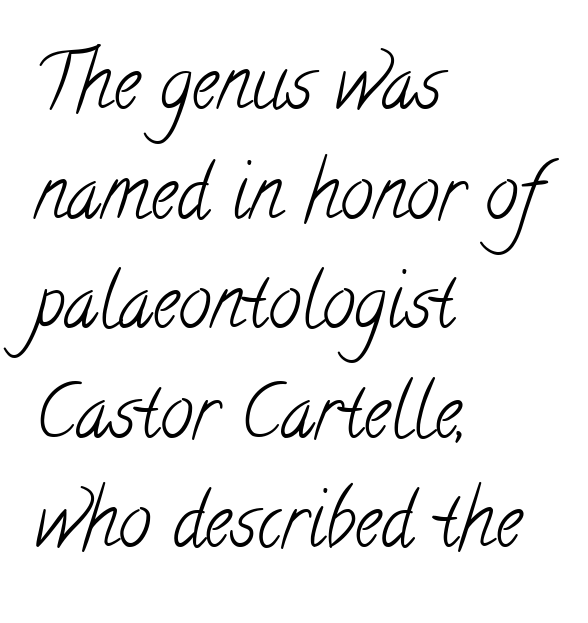
Words appear dense and cohesive because spacing is normal. Check the space under the baseline: it is left empty. You could not count columns in this text — the font is proportionally spaced. Serifs: yes, visible at the terminals of the letterforms.
